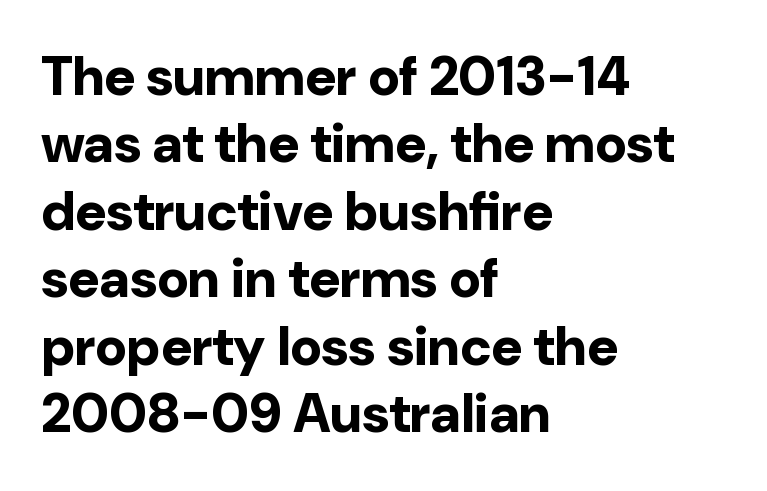
Q: Is the text bold? A: Yes.
Q: Is the text italic (slanted)? A: No, it is upright.
Q: Is the typeface a serif or a sans-serif typeface? A: Sans-serif.
Q: Is the text underlined? A: No.
Q: How is the paragraph aligned? A: Left-aligned.
Q: Is the spacing between letters normal or unusually wide? A: Normal.
Q: Is the spacing between lines tight, normal or loose? A: Normal.
Q: Width (condensed, normal, or wide)? A: Normal.
Q: Stroke contrast? A: Low.
Q: x-height? A: Medium.
Q: Monospaced? A: No.
